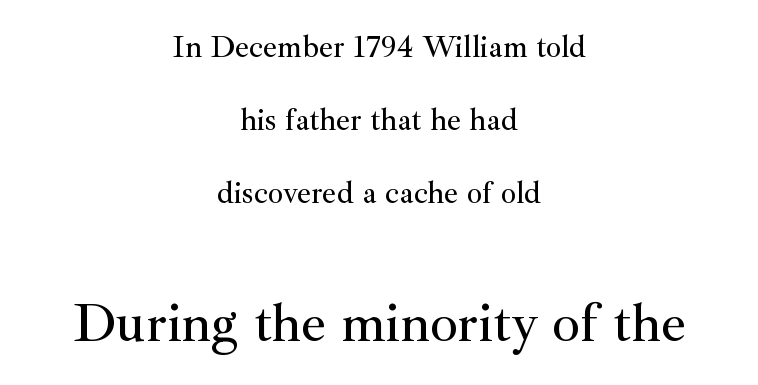
The image shows 55 px serif type, upright; set centered, loose line spacing (2.35x), normal letter spacing, not underlined; the second (bottom) block is 1.77x larger; medium stroke contrast and a small x-height.
